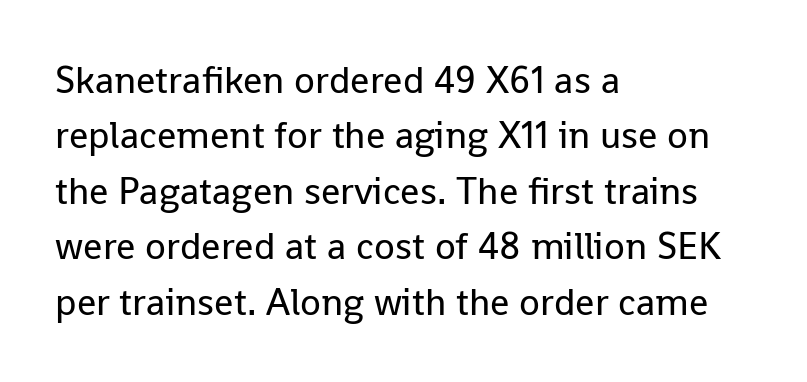
Q: Is the text bold? A: No.
Q: Is the text italic (slanted)? A: No, it is upright.
Q: Is the typeface a serif or a sans-serif typeface? A: Sans-serif.
Q: Is the text underlined? A: No.
Q: How is the paragraph aligned? A: Left-aligned.
Q: Is the spacing between letters normal or unusually wide? A: Normal.
Q: Is the spacing between lines tight, normal or loose? A: Normal.
Q: Width (condensed, normal, or wide)? A: Normal.
Q: Stroke contrast? A: Low.
Q: x-height? A: Medium.
Q: Monospaced? A: No.
